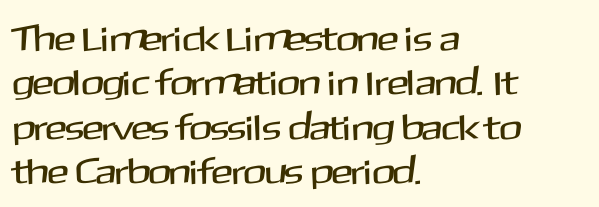
{"serif": "no", "italic": "no", "width": "normal", "stroke_contrast": "medium", "x_height": "medium", "monospaced": "no", "underline": "no", "align": "left", "line_spacing_ratio": 1.23, "letter_spacing": "normal", "letter_spacing_em": 0.0, "glyph_px": 36}
